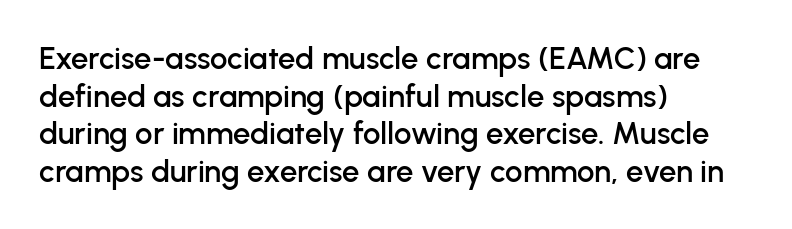
The image shows 31 px sans-serif type, upright; set left-aligned, line spacing 1.21x, normal letter spacing, not underlined; low stroke contrast and a medium x-height.
